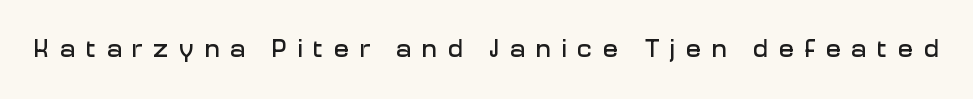
The image shows 25 px text type, upright; set unusually wide letter spacing (+0.43 em), not underlined.
